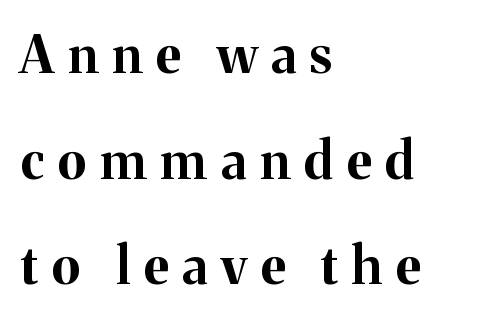
The image shows 52 px bold serif type, upright; set left-aligned, loose line spacing (2.03x), unusually wide letter spacing (+0.27 em), not underlined; medium stroke contrast and a medium x-height.
